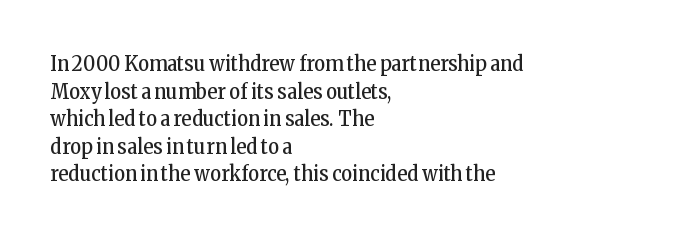
Q: Is the text bold? A: No.
Q: Is the text italic (slanted)? A: No, it is upright.
Q: Is the text underlined? A: No.
Q: How is the paragraph aligned? A: Left-aligned.
Q: Is the spacing between letters normal or unusually wide? A: Normal.
Q: Is the spacing between lines tight, normal or loose? A: Normal.
